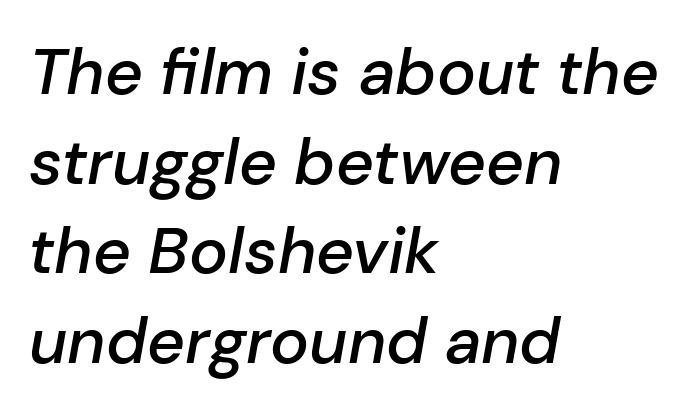
{"italic": "yes", "lean": "right", "slant_degrees": 10, "bold": "semi", "weight": "semibold", "width": "normal", "stroke_contrast": "low", "x_height": "medium", "monospaced": "no", "underline": "no", "align": "left", "line_spacing": "normal", "line_spacing_ratio": 1.38, "letter_spacing": "normal", "letter_spacing_em": 0.0, "glyph_px": 65}
